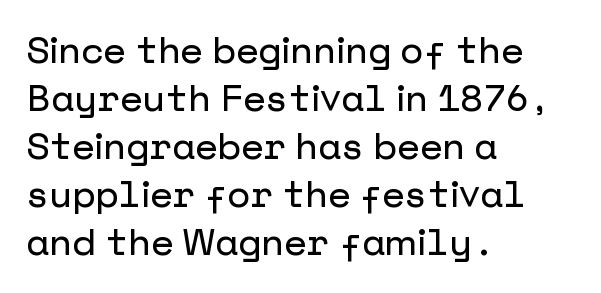
Q: Is the text italic (slanted)? A: No, it is upright.
Q: Is the typeface a serif or a sans-serif typeface? A: Sans-serif.
Q: Is the text underlined? A: No.
Q: How is the paragraph aligned? A: Left-aligned.
Q: Is the spacing between letters normal or unusually wide? A: Normal.
Q: Is the spacing between lines tight, normal or loose? A: Normal.
Q: Width (condensed, normal, or wide)? A: Normal.
Q: Stroke contrast? A: Low.
Q: x-height? A: Medium.
